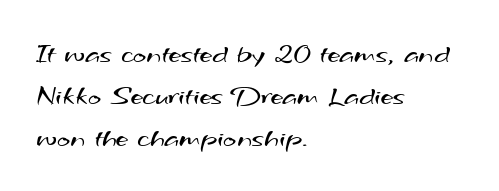
Q: Is the text bold? A: No.
Q: Is the typeface a serif or a sans-serif typeface? A: Sans-serif.
Q: Is the text underlined? A: No.
Q: How is the paragraph aligned? A: Left-aligned.
Q: Is the spacing between letters normal or unusually wide? A: Normal.
Q: Is the spacing between lines tight, normal or loose? A: Normal.
Q: Width (condensed, normal, or wide)? A: Wide.
Q: Stroke contrast? A: Medium.
Q: x-height? A: Small.
Q: Monospaced? A: No.
